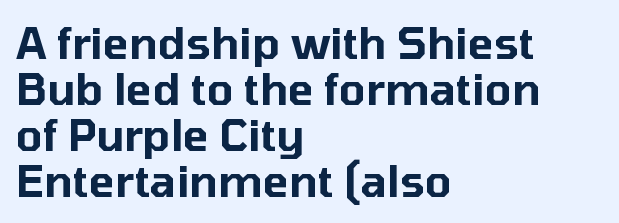
{"serif": "no", "italic": "no", "width": "normal", "stroke_contrast": "low", "x_height": "medium", "monospaced": "no", "underline": "no", "align": "left", "line_spacing": "tight", "line_spacing_ratio": 1.07, "letter_spacing": "normal", "letter_spacing_em": 0.0, "glyph_px": 43}
